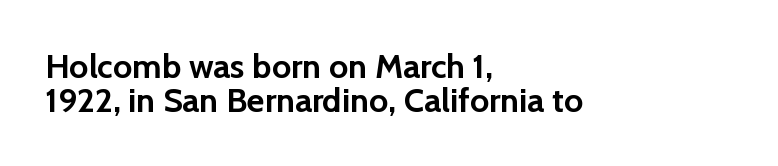
Plain, unruled lines of type. No italicization has been applied; the sample stays upright. Letter spacing: default. Each glyph is drawn with heavy, bold strokes. The letters carry no serifs — their stems end cleanly without finishing strokes. Left-aligned paragraph, ragged on the right.
